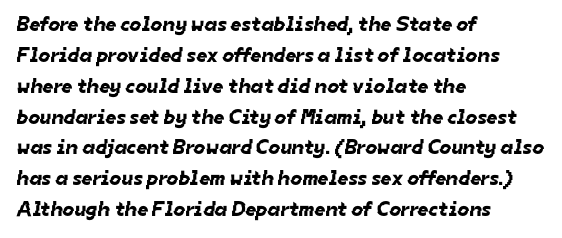
{"underline": "no", "align": "left", "line_spacing": "normal", "line_spacing_ratio": 1.47, "letter_spacing": "normal", "letter_spacing_em": 0.0, "glyph_px": 21}
